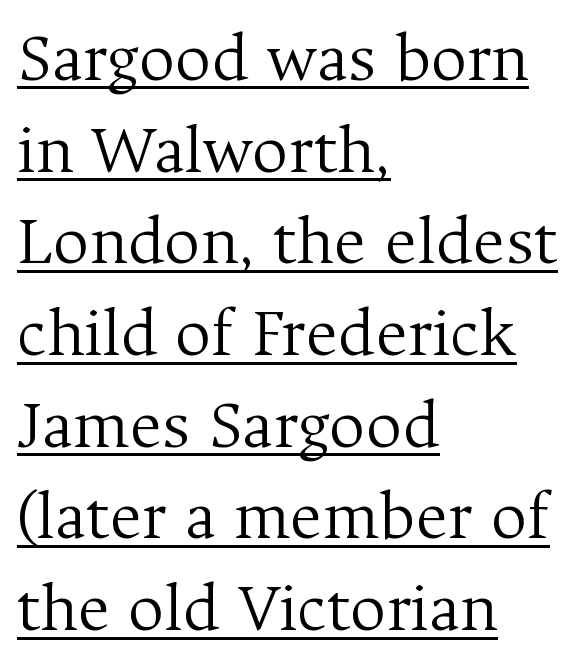
The image shows 70 px light serif type, upright; set left-aligned, normal line spacing (1.31x), normal letter spacing, underlined; medium stroke contrast and a medium x-height.
